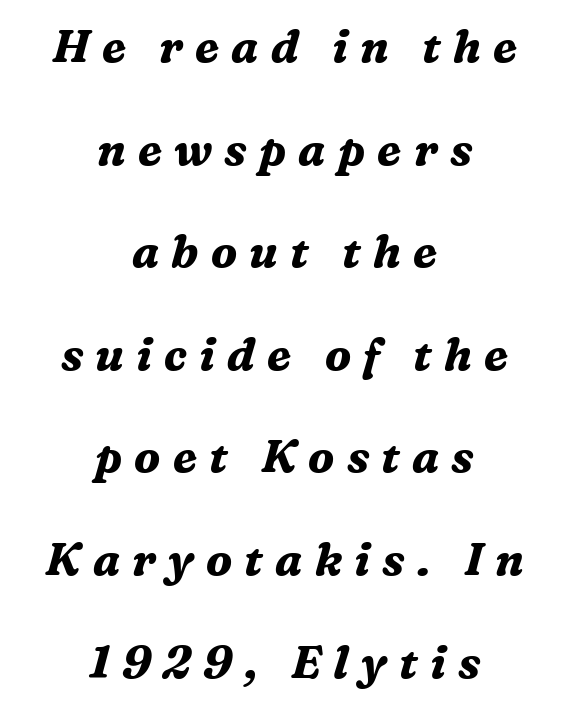
Does extra space separate the letters? Yes, quite a lot of it. Baseline-to-baseline distance is far greater than the letter height. The letters advance in unequal steps, a hallmark of proportional type. The letters are slanted; this is an italic face. In CSS terms this would be text-align: center. A bare baseline throughout the passage.
